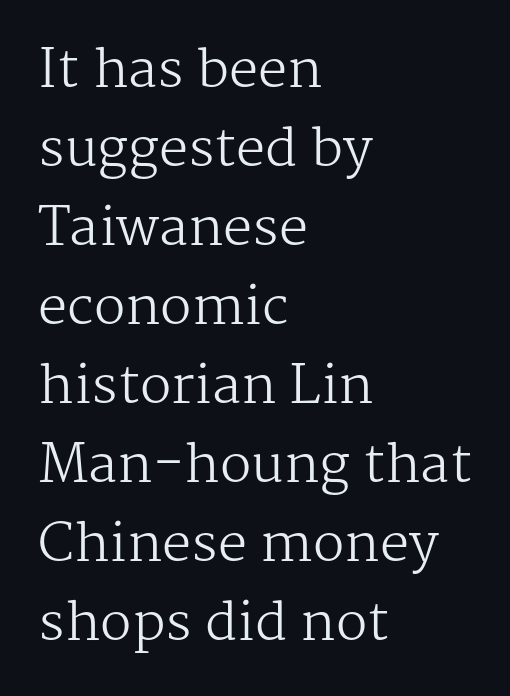
Q: Is the text bold? A: No.
Q: Is the text italic (slanted)? A: No, it is upright.
Q: Is the typeface a serif or a sans-serif typeface? A: Serif.
Q: Is the text underlined? A: No.
Q: How is the paragraph aligned? A: Left-aligned.
Q: Is the spacing between letters normal or unusually wide? A: Normal.
Q: Is the spacing between lines tight, normal or loose? A: Normal.
Q: Width (condensed, normal, or wide)? A: Normal.
Q: Stroke contrast? A: Medium.
Q: x-height? A: Medium.
Q: Monospaced? A: No.
